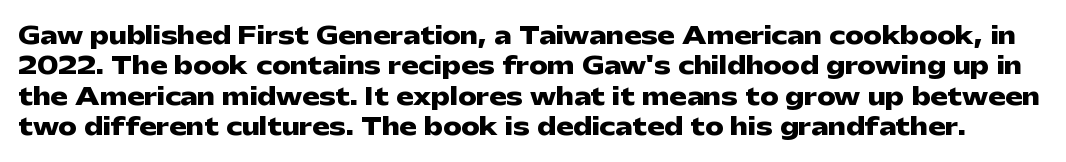
No extra tracking has been applied to these lines. These lines sit exactly where default settings would place them. In terms of weight, the rendering is a true, heavy bold. Decoration check: the copy has no underline. Posture: upright roman.
